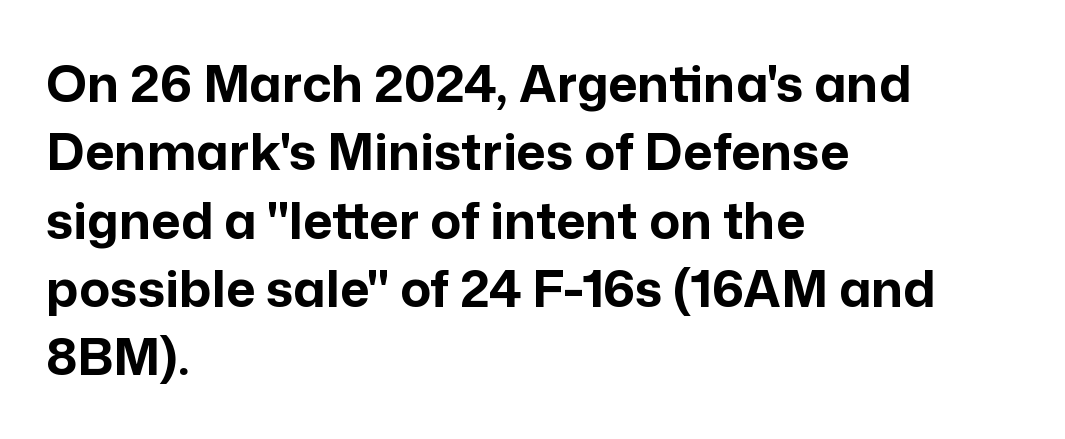
{"serif": "no", "italic": "no", "bold": "yes", "weight": "bold", "width": "normal", "stroke_contrast": "low", "x_height": "medium", "monospaced": "no", "underline": "no", "align": "left", "line_spacing": "normal", "line_spacing_ratio": 1.34, "letter_spacing": "normal", "letter_spacing_em": 0.0, "glyph_px": 51}
